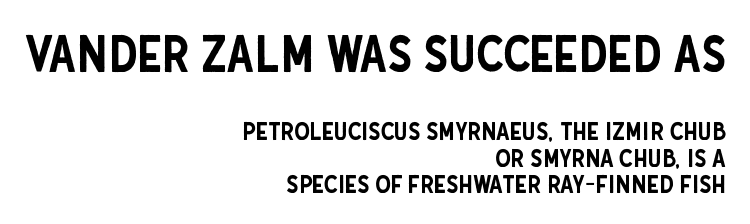
{"serif": "no", "italic": "no", "width": "condensed", "stroke_contrast": "low", "x_height": "large", "monospaced": "no", "underline": "no", "align": "right", "line_spacing": "tight", "line_spacing_ratio": 1.05, "letter_spacing": "normal", "letter_spacing_em": 0.0, "larger_block": "first", "size_ratio": 2.0, "glyph_px": 50}
